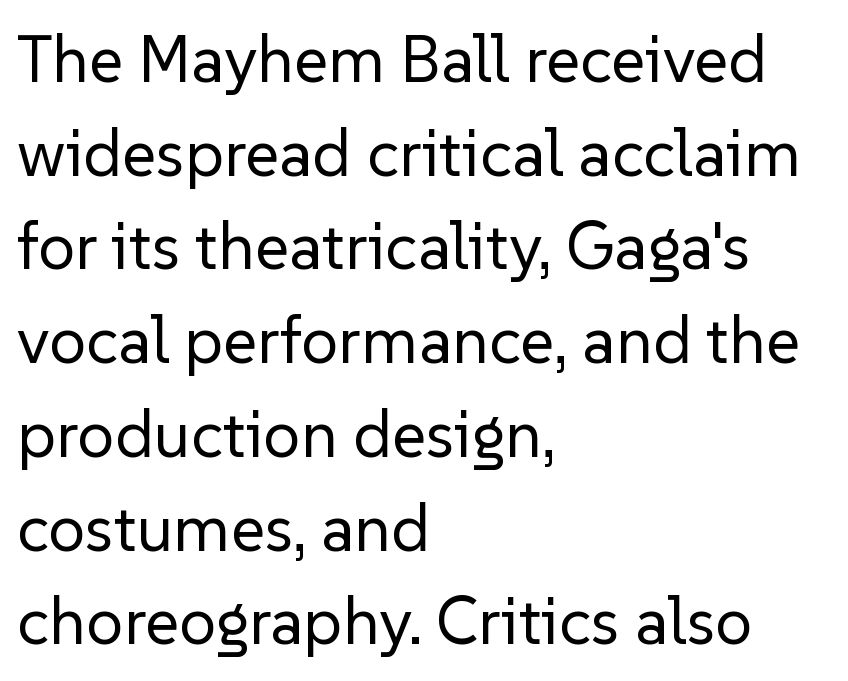
The image shows 66 px regular-weight sans-serif type, upright; set left-aligned, normal line spacing (1.42x), normal letter spacing, not underlined; low stroke contrast and a medium x-height.
